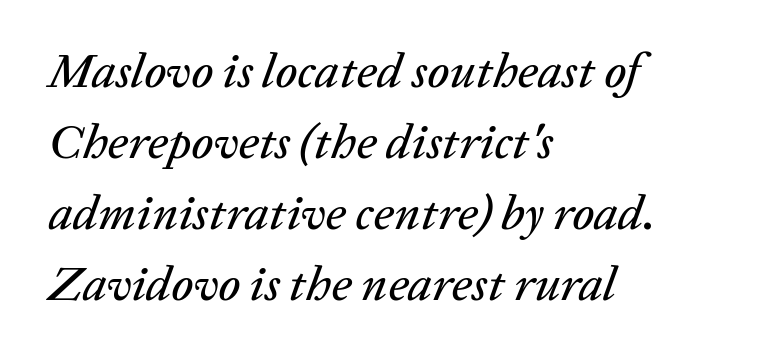
The image shows 49 px text type, italic (leaning right); set left-aligned, normal line spacing (1.45x), normal letter spacing, not underlined; low stroke contrast and a medium x-height.
